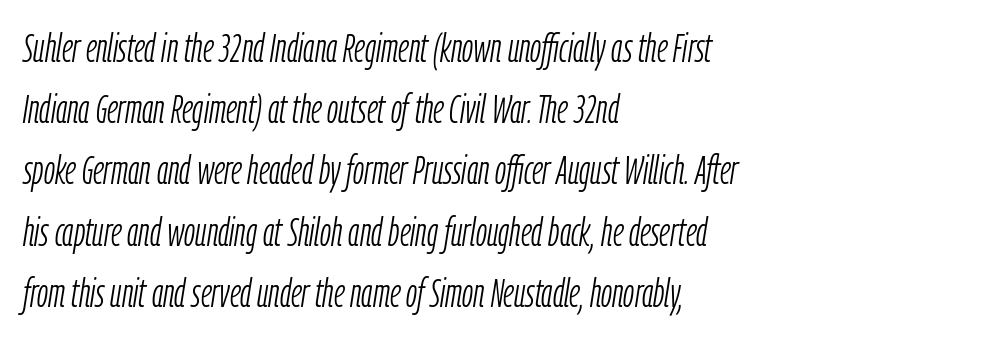
Q: Is the text bold? A: No.
Q: Is the text italic (slanted)? A: Yes, it leans right by about 9 degrees.
Q: Is the text underlined? A: No.
Q: How is the paragraph aligned? A: Left-aligned.
Q: Is the spacing between letters normal or unusually wide? A: Normal.
Q: Is the spacing between lines tight, normal or loose? A: Normal.
Q: Width (condensed, normal, or wide)? A: Condensed.
Q: Stroke contrast? A: Low.
Q: x-height? A: Medium.
Q: Monospaced? A: No.
